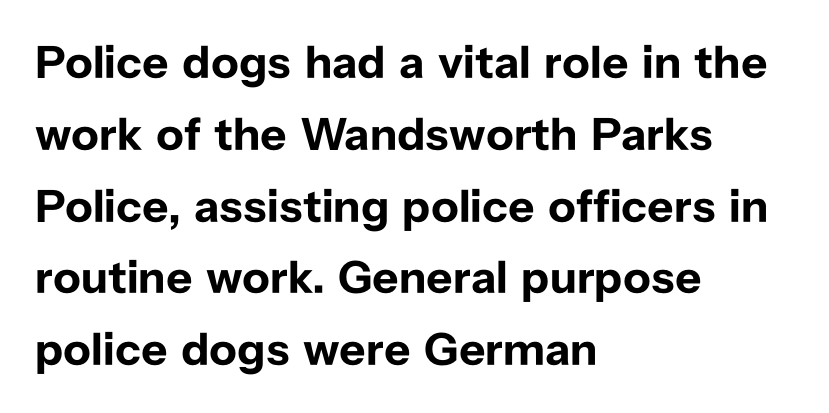
The image shows 46 px bold sans-serif type, upright; set left-aligned, normal line spacing (1.56x), normal letter spacing, not underlined; low stroke contrast and a medium x-height.
